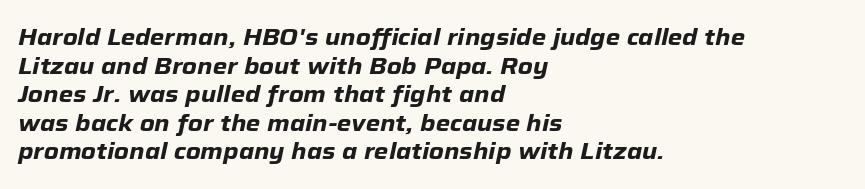
Is the block centered? No — it sits flush against the left margin. The area under the type is left untouched. Emphasis by weight is at full strength: bold. Would a proofreader flag this as italicized? Yes. The letters sit at their default tracking, neither squeezed nor spread.
